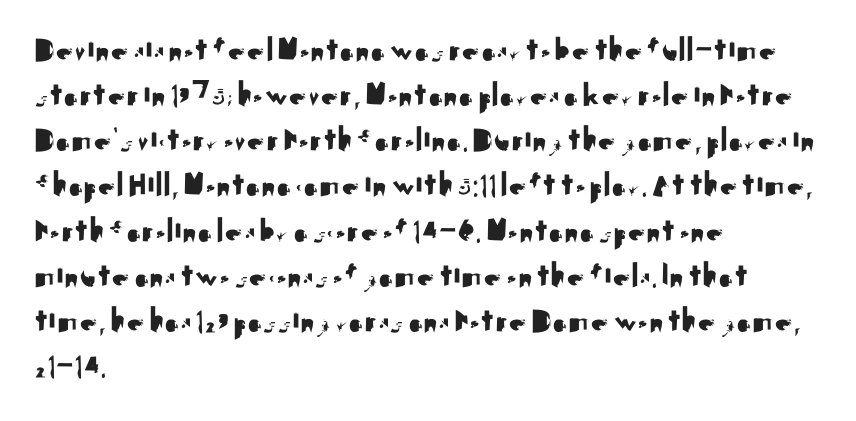
The image shows 35 px sans-serif type, upright; set left-aligned, normal line spacing (1.29x), normal letter spacing, not underlined; medium stroke contrast and a small x-height.
